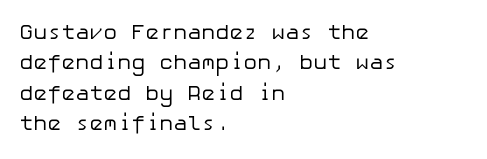
Q: Is the text bold? A: No.
Q: Is the text italic (slanted)? A: No, it is upright.
Q: Is the text underlined? A: No.
Q: How is the paragraph aligned? A: Left-aligned.
Q: Is the spacing between letters normal or unusually wide? A: Normal.
Q: Is the spacing between lines tight, normal or loose? A: Normal.
